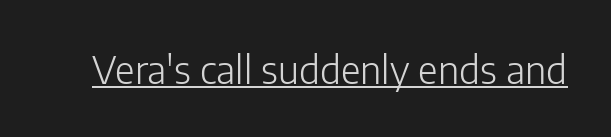
The image shows 38 px light sans-serif type, upright; set normal letter spacing, underlined; low stroke contrast and a medium x-height.
